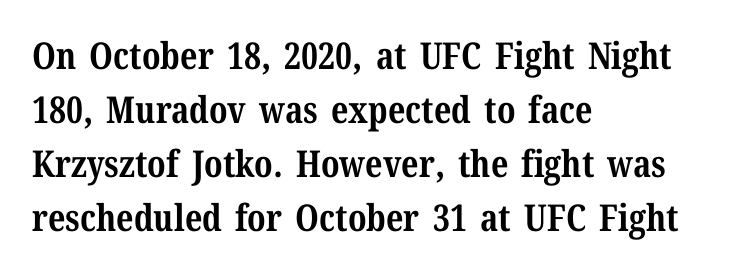
The image shows 37 px bold serif type, upright; set left-aligned, normal line spacing (1.46x), normal letter spacing, not underlined; medium stroke contrast and a medium x-height.
